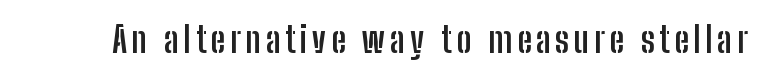
The image shows 36 px semibold, condensed sans-serif type, upright; set not underlined; low stroke contrast and a medium x-height.
